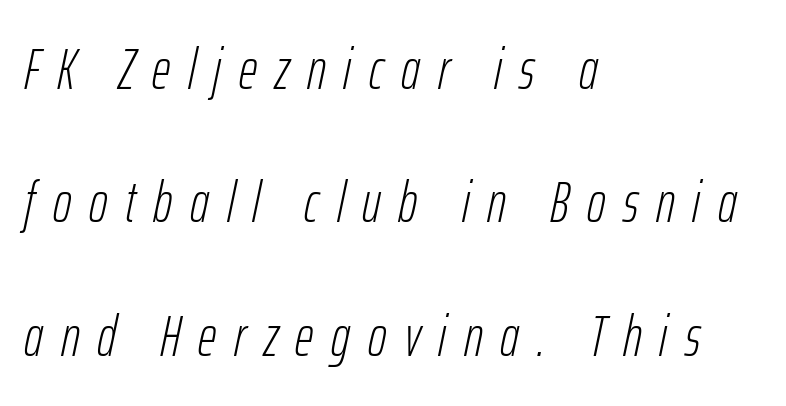
The image shows 57 px light, condensed type, italic (leaning right); set left-aligned, loose line spacing (2.34x), unusually wide letter spacing (+0.31 em), not underlined; low stroke contrast and a medium x-height.
